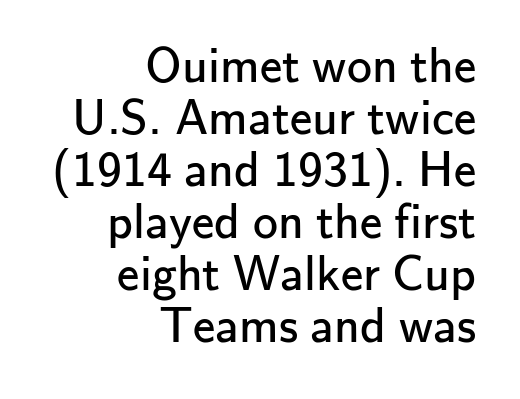
Q: Is the text bold? A: No.
Q: Is the text italic (slanted)? A: No, it is upright.
Q: Is the typeface a serif or a sans-serif typeface? A: Sans-serif.
Q: Is the text underlined? A: No.
Q: How is the paragraph aligned? A: Right-aligned.
Q: Is the spacing between letters normal or unusually wide? A: Normal.
Q: Is the spacing between lines tight, normal or loose? A: Tight.
Q: Width (condensed, normal, or wide)? A: Normal.
Q: Stroke contrast? A: Low.
Q: x-height? A: Small.
Q: Monospaced? A: No.
